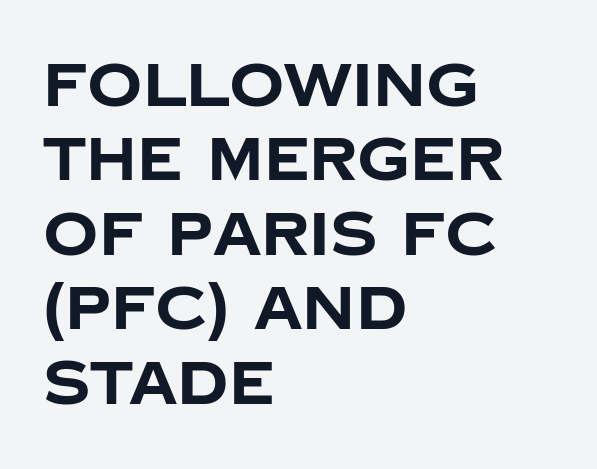
The image shows 61 px bold sans-serif type, upright; set left-aligned, line spacing 1.22x, normal letter spacing, not underlined; low stroke contrast and a large x-height.
